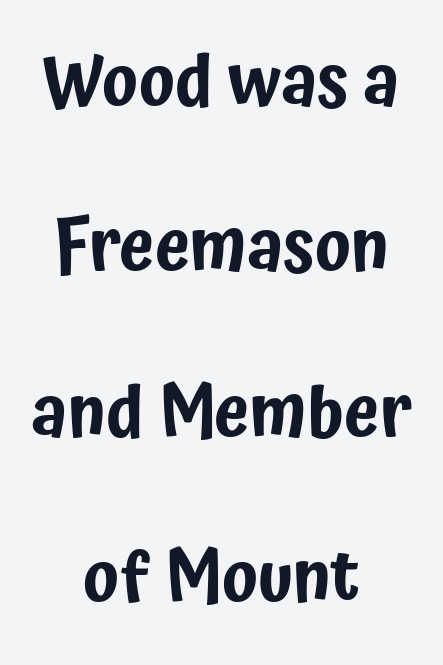
You could call the tracking neutral — neither tight nor loose. Centered paragraph, ragged on both sides. Is this a sans? Yes — the strokes have no serifs. In terms of leading, this rendering errs on the spacious side. This sample uses an upright cut, with every glyph sitting square on the baseline. The passage shown is typed in a proportional face where columns would drift.
